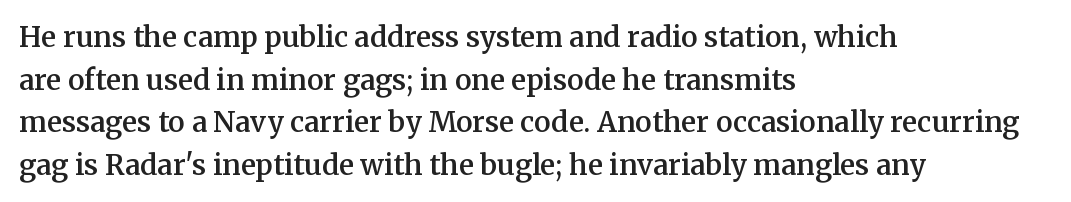
The image shows 28 px semibold serif type, upright; set left-aligned, normal line spacing (1.52x), normal letter spacing, not underlined; medium stroke contrast and a medium x-height.
